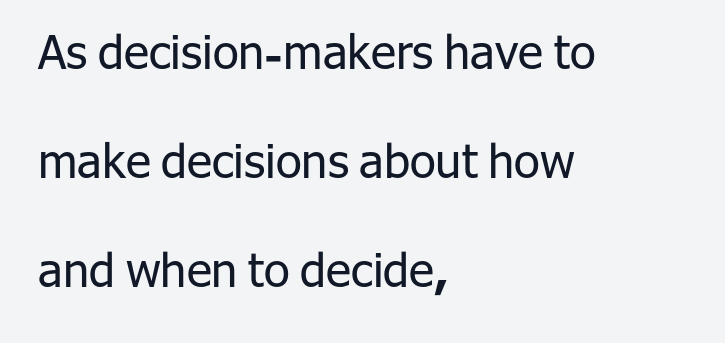
The image shows 47 px regular-weight sans-serif type, upright; set left-aligned, loose line spacing (2.32x), normal letter spacing, not underlined; low stroke contrast and a medium x-height.
